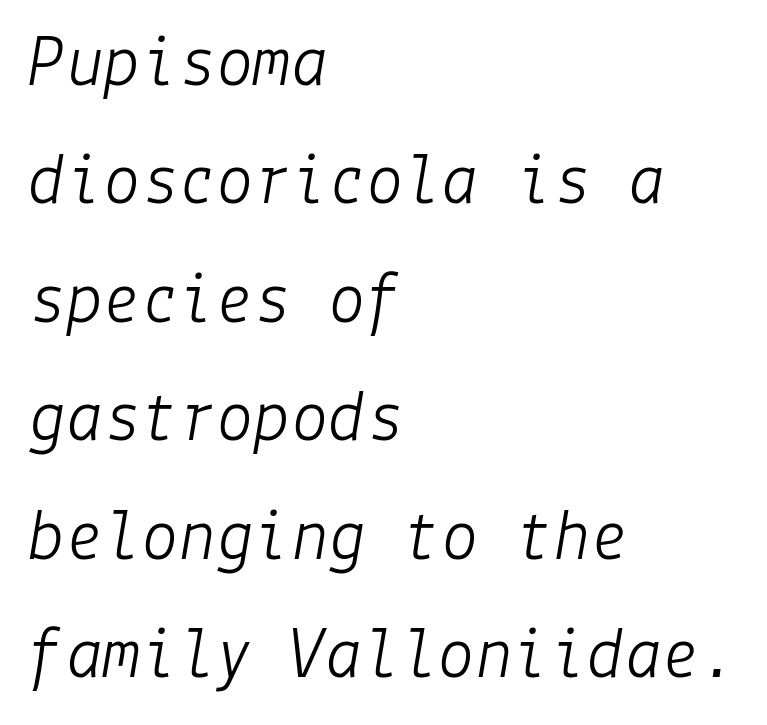
The typesetting does not lean heavy: it is not bold. It's the slanting kind of type. The line texture is even and compact thanks to regular tracking. The paragraph shown leans on its left margin. Honestly, there is no underline to notice here at all. The block of text has a typical density, with ordinary space between rows.
